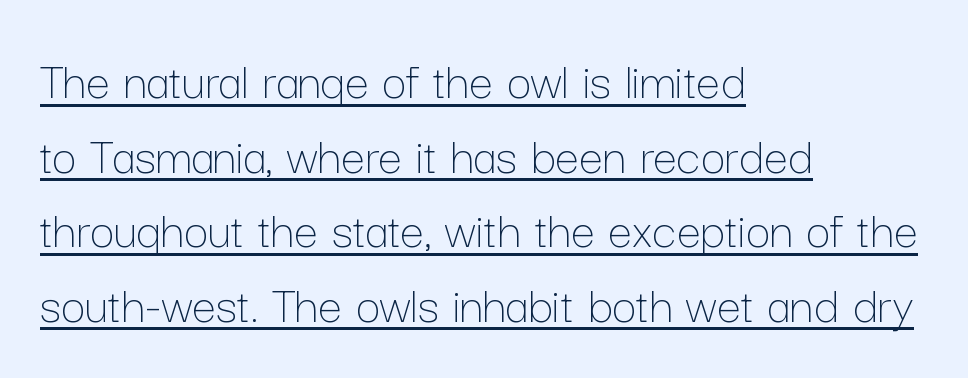
In CSS terms this would be text-align: left. The cut favours lightness, reaching ordinary text weight at its darkest. A typographer would call this underscored text. Proportional: the letters do not fall into vertical columns. Here the glyphs are tracked normally, forming tight word shapes.
